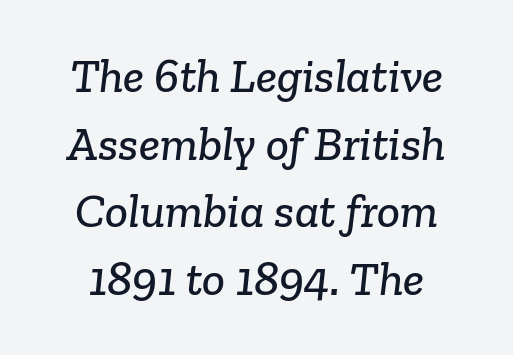
Typographically, this falls in the serif category. The space directly below the letters is spotless. Note the varied advance widths — an 'i' is clearly narrower than an 'm'. Nothing unusual about the tracking: characters are spaced as the font intends.
